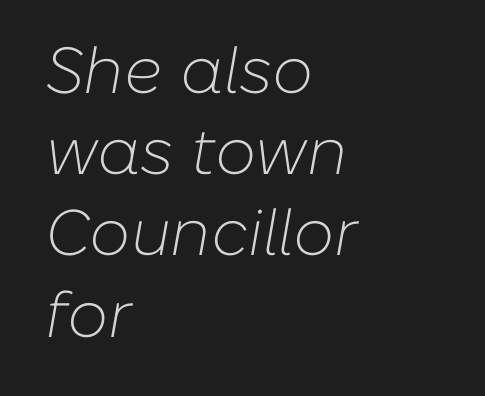
{"italic": "yes", "lean": "right", "slant_degrees": 10, "bold": "no", "weight": "light", "width": "normal", "stroke_contrast": "low", "x_height": "medium", "monospaced": "no", "underline": "no", "align": "left", "line_spacing": "normal", "line_spacing_ratio": 1.25, "letter_spacing": "normal", "letter_spacing_em": 0.0, "glyph_px": 65}
